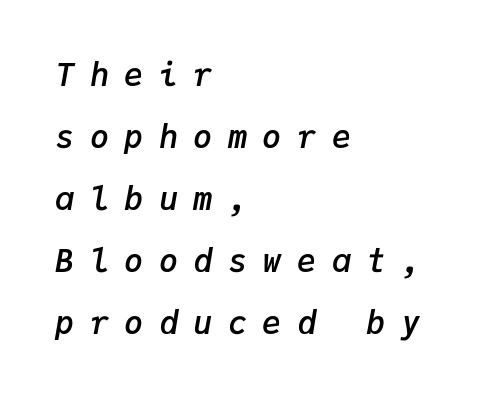
{"italic": "yes", "lean": "right", "slant_degrees": 9, "bold": "semi", "weight": "semibold", "width": "normal", "stroke_contrast": "low", "x_height": "medium", "monospaced": "yes", "underline": "no", "align": "left", "line_spacing": "loose", "line_spacing_ratio": 1.94, "letter_spacing": "wide", "letter_spacing_em": 0.48, "glyph_px": 32}
